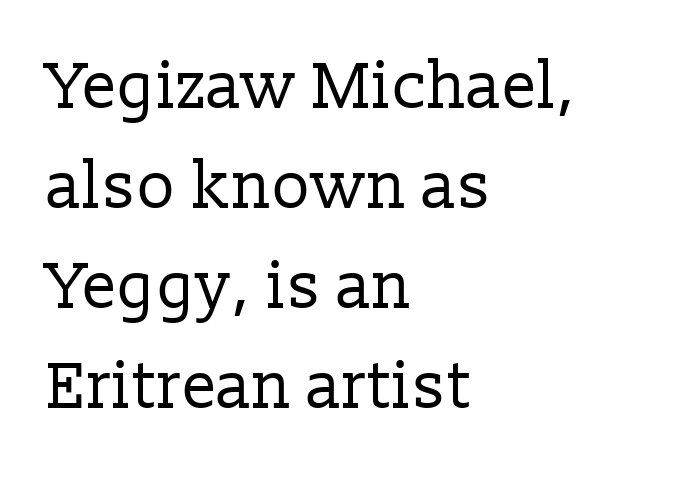
Successive baselines arrive at the customary interval. Standard letterfit; no display-style spreading of the glyphs. Rule under the text: the space is simply empty. Notice how the stems are strictly vertical — no italics here. The passage shown is typed in a proportional face where columns would drift. The face used here is seriffed, in the tradition of book romans.
